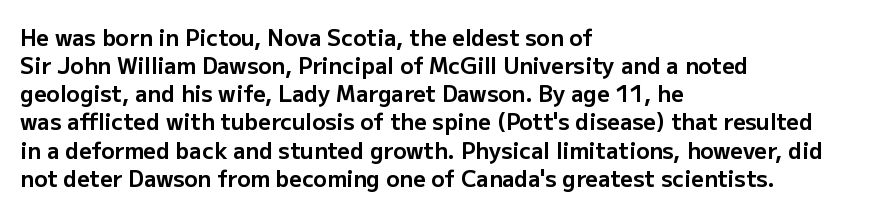
The passage is arranged the way most books set body copy — flush left. No word sits above an underline. Nobody touched the tracking dial on this one. Stroke thickness is high; the sample reads as a true bold.
